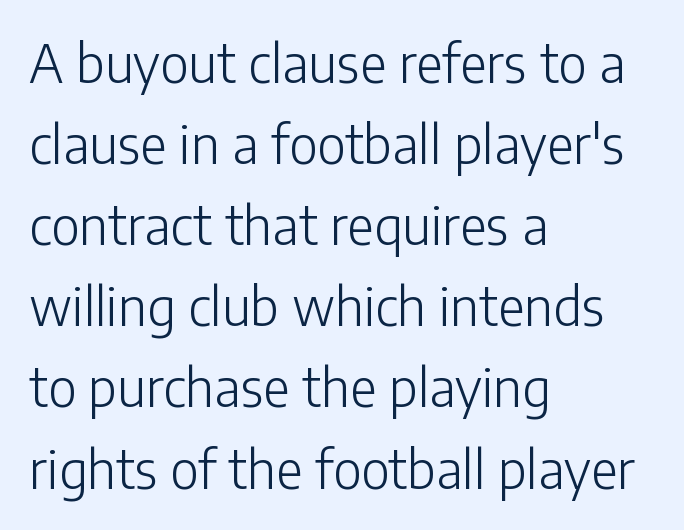
The image shows 52 px light sans-serif type, upright; set left-aligned, normal line spacing (1.56x), normal letter spacing, not underlined; low stroke contrast and a medium x-height.
